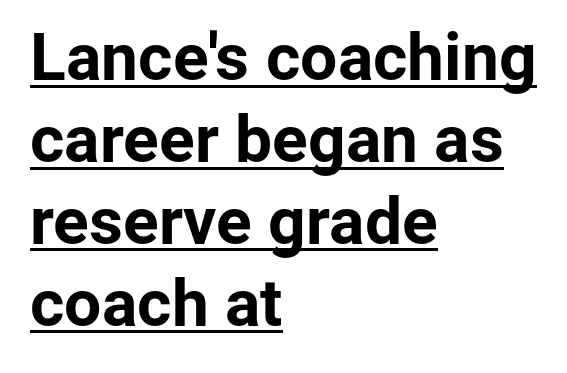
Q: Is the text bold? A: Yes.
Q: Is the text italic (slanted)? A: No, it is upright.
Q: Is the typeface a serif or a sans-serif typeface? A: Sans-serif.
Q: Is the text underlined? A: Yes.
Q: How is the paragraph aligned? A: Left-aligned.
Q: Is the spacing between letters normal or unusually wide? A: Normal.
Q: Width (condensed, normal, or wide)? A: Normal.
Q: Stroke contrast? A: Low.
Q: x-height? A: Medium.
Q: Monospaced? A: No.
